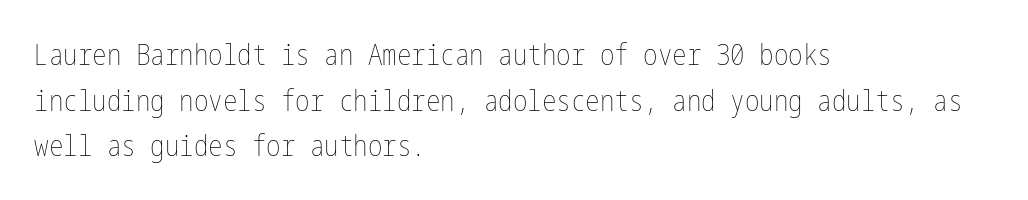
Q: Is the text bold? A: No.
Q: Is the text italic (slanted)? A: No, it is upright.
Q: Is the text underlined? A: No.
Q: How is the paragraph aligned? A: Left-aligned.
Q: Is the spacing between letters normal or unusually wide? A: Normal.
Q: Is the spacing between lines tight, normal or loose? A: Normal.
Q: Width (condensed, normal, or wide)? A: Condensed.
Q: Stroke contrast? A: Low.
Q: x-height? A: Medium.
